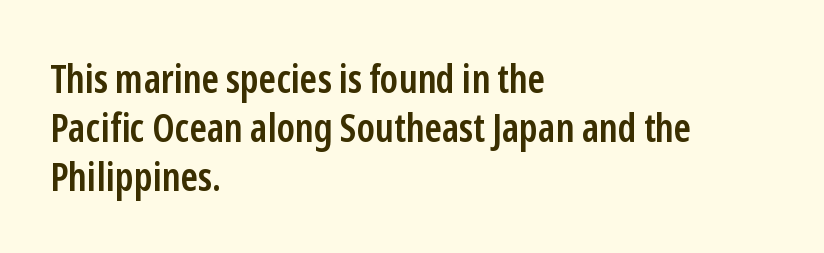
The gap between lines stays unmarked. Regarding serifs, this sample does without them. The rendering uses natural spacing where letterforms have individual widths. Posture: upright roman. What weight is shown? A semibold, between regular and bold. The letters sit at their default tracking, neither squeezed nor spread.
